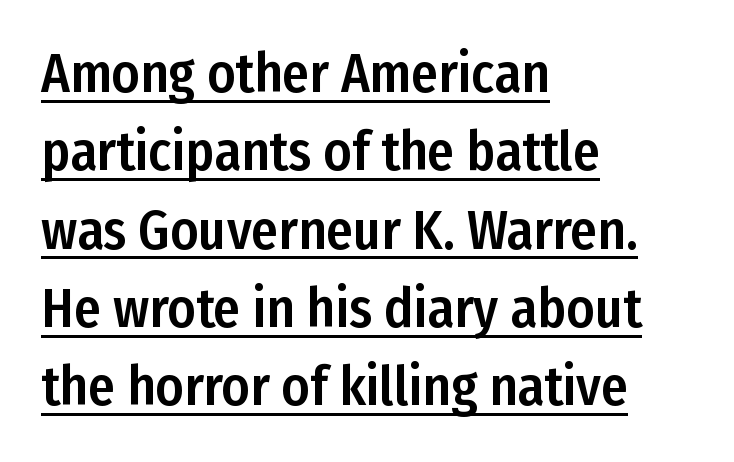
Q: Is the text italic (slanted)? A: No, it is upright.
Q: Is the typeface a serif or a sans-serif typeface? A: Sans-serif.
Q: Is the text underlined? A: Yes.
Q: How is the paragraph aligned? A: Left-aligned.
Q: Is the spacing between letters normal or unusually wide? A: Normal.
Q: Is the spacing between lines tight, normal or loose? A: Normal.
Q: Width (condensed, normal, or wide)? A: Condensed.
Q: Stroke contrast? A: Low.
Q: x-height? A: Medium.
Q: Monospaced? A: No.
